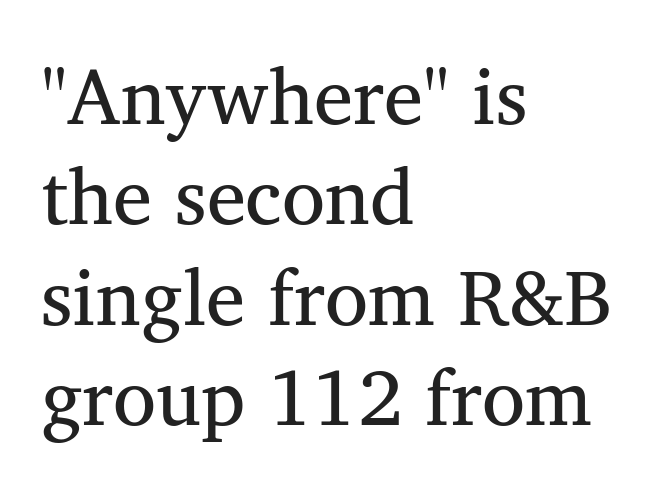
The image shows 79 px regular-weight serif type, upright; set left-aligned, normal line spacing (1.27x), normal letter spacing, not underlined; medium stroke contrast and a medium x-height.
